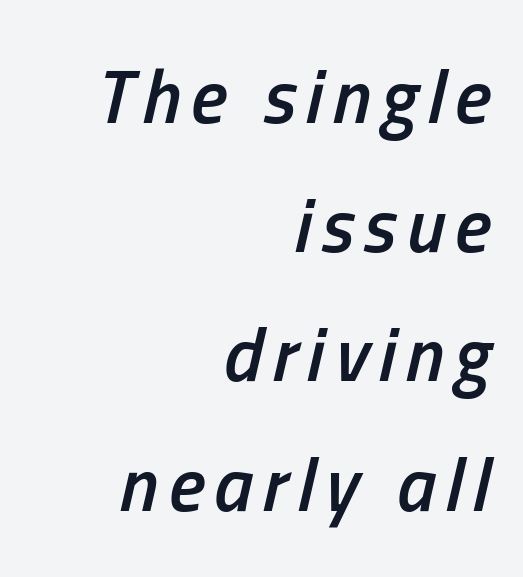
What's the leading like? Ordinary, nothing unusual. The passage is arranged like a letterhead date or caption credit — flush right. The passage shown is typed in a proportional face where columns would drift. Quick note: underline off. The face used here is a semibold: visibly heavier than regular, lighter than bold.
